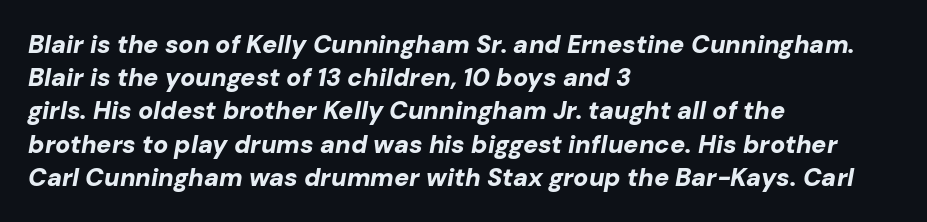
{"italic": "yes", "lean": "right", "slant_degrees": 10, "bold": "yes", "underline": "no", "align": "left", "line_spacing": "normal", "line_spacing_ratio": 1.33, "letter_spacing": "normal", "letter_spacing_em": 0.0, "glyph_px": 25}
